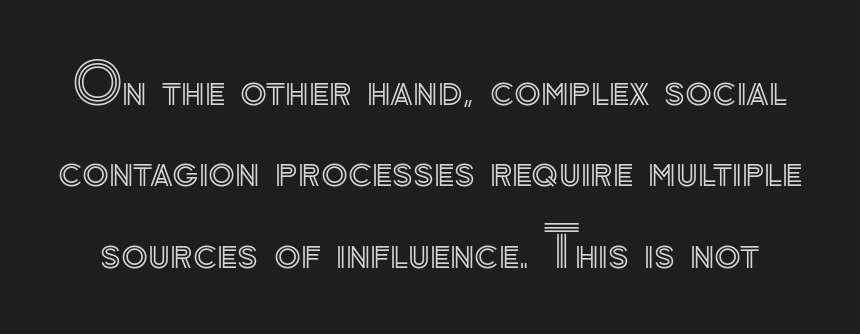
{"italic": "no", "width": "normal", "x_height": "small", "monospaced": "no", "underline": "no", "line_spacing": "normal", "line_spacing_ratio": 1.48, "letter_spacing": "normal", "letter_spacing_em": 0.0, "glyph_px": 55}
